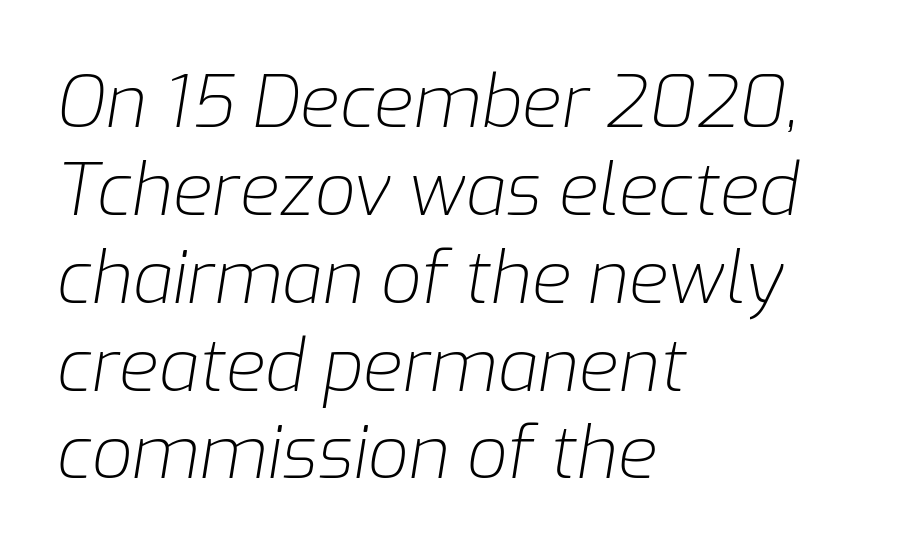
Q: Is the text bold? A: No.
Q: Is the text italic (slanted)? A: Yes, it leans right by about 9 degrees.
Q: Is the text underlined? A: No.
Q: How is the paragraph aligned? A: Left-aligned.
Q: Is the spacing between letters normal or unusually wide? A: Normal.
Q: Width (condensed, normal, or wide)? A: Normal.
Q: Stroke contrast? A: Low.
Q: x-height? A: Medium.
Q: Monospaced? A: No.
